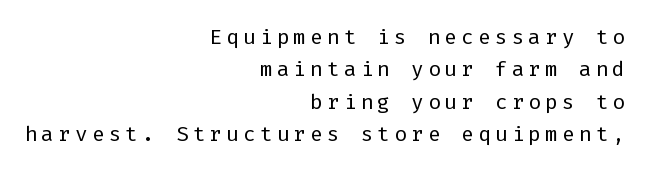
{"italic": "no", "bold": "no", "underline": "no", "align": "right", "line_spacing": "normal", "line_spacing_ratio": 1.54, "letter_spacing": "wide", "letter_spacing_em": 0.2, "glyph_px": 21}
